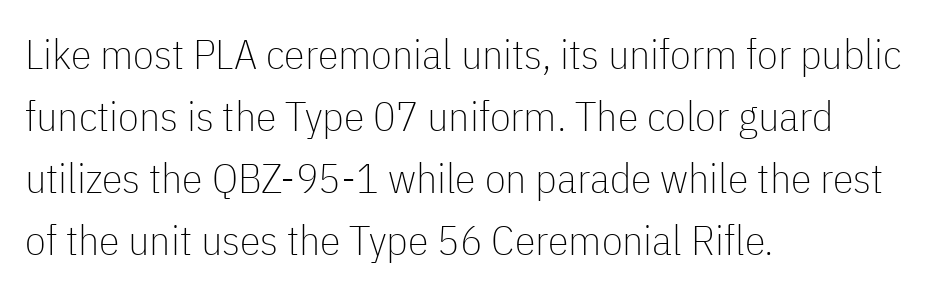
{"serif": "no", "italic": "no", "bold": "no", "weight": "thin", "width": "condensed", "stroke_contrast": "low", "x_height": "medium", "monospaced": "no", "underline": "no", "align": "left", "line_spacing": "normal", "line_spacing_ratio": 1.48, "letter_spacing": "normal", "letter_spacing_em": 0.0, "glyph_px": 42}
